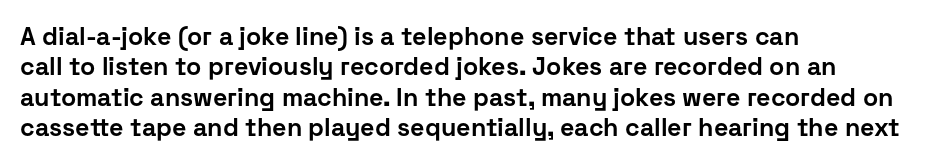
{"italic": "no", "bold": "yes", "underline": "no", "align": "left", "line_spacing_ratio": 1.22, "letter_spacing": "normal", "letter_spacing_em": 0.0, "glyph_px": 25}
